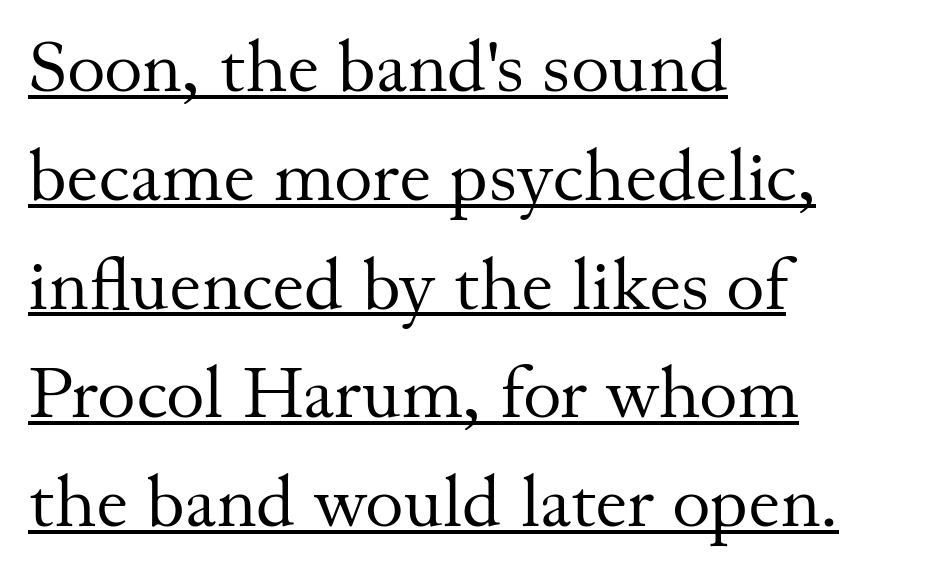
{"serif": "yes", "italic": "no", "bold": "no", "weight": "regular", "width": "normal", "stroke_contrast": "medium", "x_height": "small", "monospaced": "no", "underline": "yes", "align": "left", "line_spacing": "normal", "line_spacing_ratio": 1.49, "letter_spacing": "normal", "letter_spacing_em": 0.0, "glyph_px": 73}
